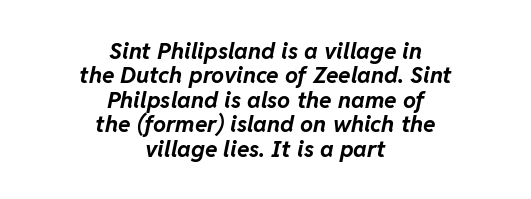
The image shows 23 px bold type, italic (leaning right); set centered, tight line spacing (1.06x), normal letter spacing, not underlined.
